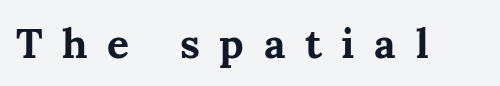
{"serif": "yes", "italic": "no", "bold": "yes", "weight": "bold", "width": "normal", "stroke_contrast": "medium", "x_height": "medium", "monospaced": "no", "underline": "no", "letter_spacing": "wide", "letter_spacing_em": 0.48, "glyph_px": 41}
